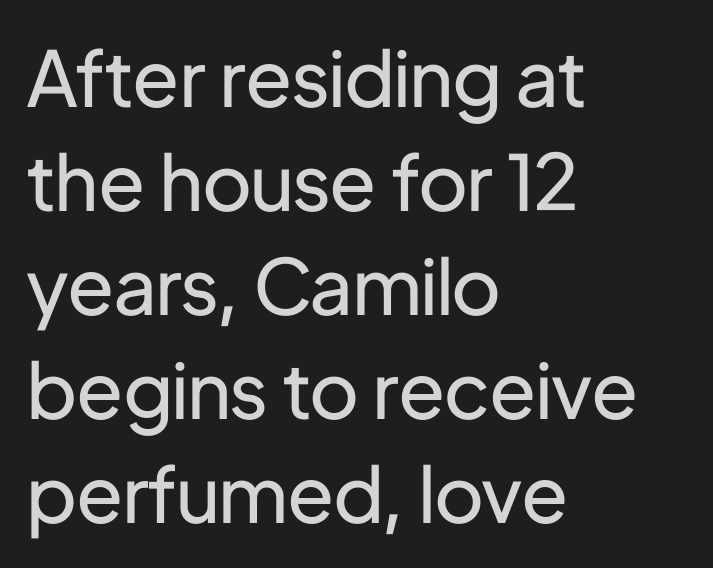
The image shows 77 px regular-weight sans-serif type, upright; set left-aligned, normal line spacing (1.35x), normal letter spacing, not underlined; low stroke contrast and a medium x-height.
